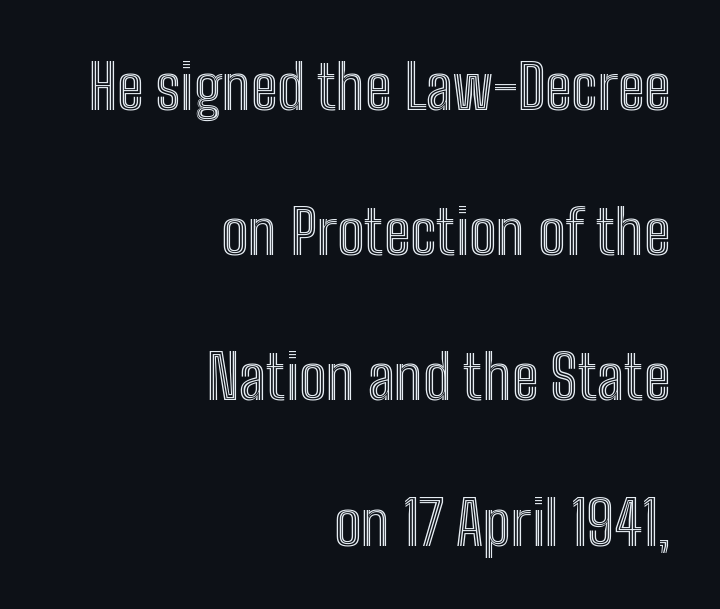
Q: Is the text italic (slanted)? A: No, it is upright.
Q: Is the text underlined? A: No.
Q: How is the paragraph aligned? A: Right-aligned.
Q: Is the spacing between letters normal or unusually wide? A: Normal.
Q: Is the spacing between lines tight, normal or loose? A: Loose.
Q: Width (condensed, normal, or wide)? A: Condensed.
Q: x-height? A: Medium.
Q: Monospaced? A: No.
